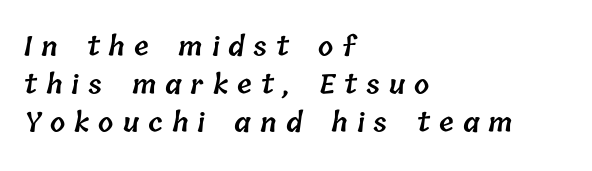
Q: Is the text bold? A: Semi-bold.
Q: Is the text underlined? A: No.
Q: How is the paragraph aligned? A: Left-aligned.
Q: Is the spacing between letters normal or unusually wide? A: Unusually wide.
Q: Is the spacing between lines tight, normal or loose? A: Normal.
